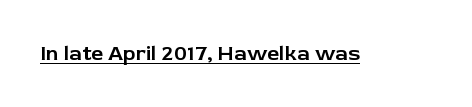
Q: Is the text italic (slanted)? A: No, it is upright.
Q: Is the text underlined? A: Yes.
Q: Is the spacing between letters normal or unusually wide? A: Normal.
